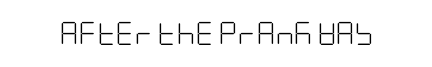
The type is set solid horizontally, with unmodified tracking. Words float on clear page, feet unadorned. A quiet, ordinary-to-light weight characterises the typeface. The type sits square on the baseline with zero lean.
